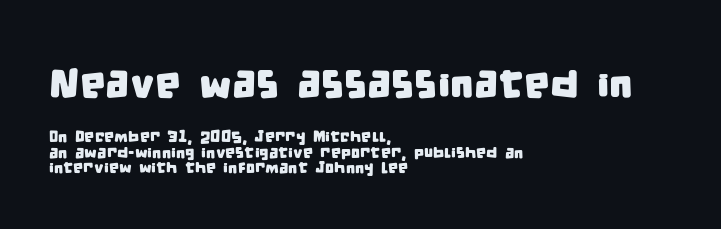
{"serif": "no", "width": "condensed", "stroke_contrast": "low", "x_height": "large", "monospaced": "no", "underline": "no", "align": "left", "line_spacing": "tight", "line_spacing_ratio": 0.98, "letter_spacing": "normal", "letter_spacing_em": 0.0, "larger_block": "first", "size_ratio": 2.56, "glyph_px": 41}
